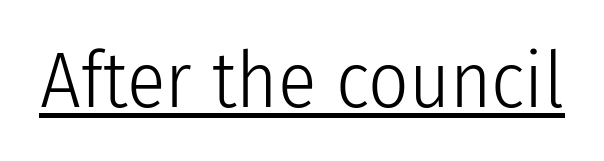
The image shows 79 px light, condensed sans-serif type, upright; set normal letter spacing, underlined; low stroke contrast and a medium x-height.
